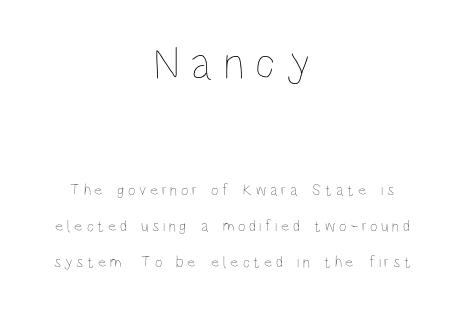
Q: Is the text bold? A: No.
Q: Is the text italic (slanted)? A: No, it is upright.
Q: Is the text underlined? A: No.
Q: How is the paragraph aligned? A: Centered.
Q: Is the spacing between letters normal or unusually wide? A: Unusually wide.
Q: Is the spacing between lines tight, normal or loose? A: Loose.
Q: Which block of text is set in a larger size, the first (top) or the second (bottom)? A: The first (top) one.
Q: Width (condensed, normal, or wide)? A: Condensed.
Q: Stroke contrast? A: Low.
Q: x-height? A: Large.
Q: Monospaced? A: No.
